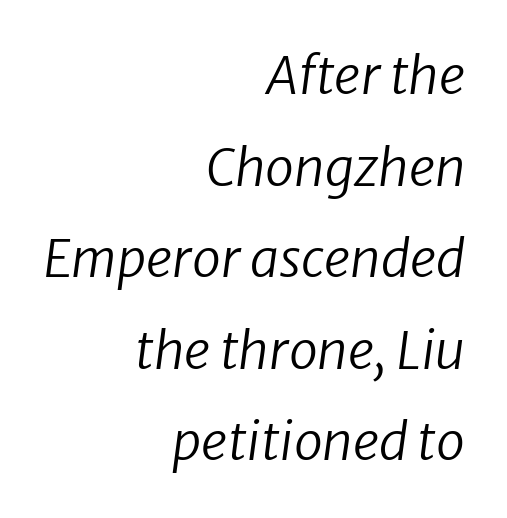
The image shows 52 px regular-weight sans-serif type; set right-aligned, line spacing 1.76x, normal letter spacing, not underlined; low stroke contrast and a medium x-height.
